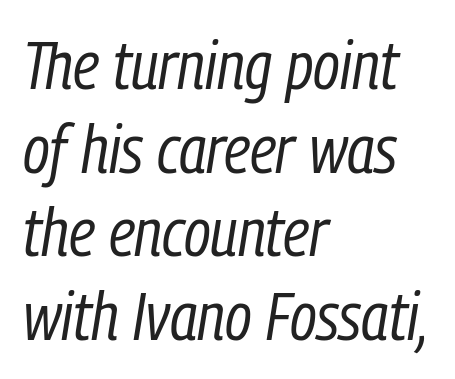
{"italic": "yes", "lean": "right", "slant_degrees": 9, "bold": "no", "weight": "regular", "width": "condensed", "stroke_contrast": "low", "x_height": "medium", "monospaced": "no", "underline": "no", "align": "left", "line_spacing_ratio": 1.23, "letter_spacing": "normal", "letter_spacing_em": 0.0, "glyph_px": 68}
